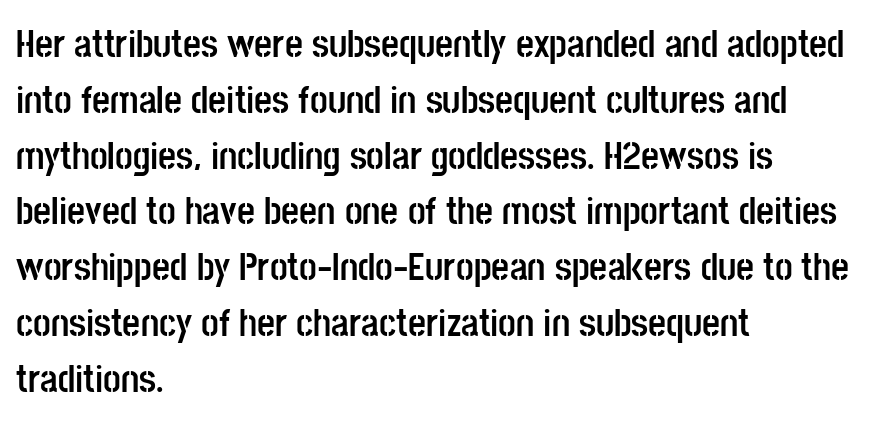
{"serif": "no", "italic": "no", "bold": "yes", "weight": "semibold", "width": "condensed", "stroke_contrast": "low", "x_height": "large", "monospaced": "no", "underline": "no", "align": "left", "line_spacing": "normal", "line_spacing_ratio": 1.43, "letter_spacing": "normal", "letter_spacing_em": 0.0, "glyph_px": 39}
